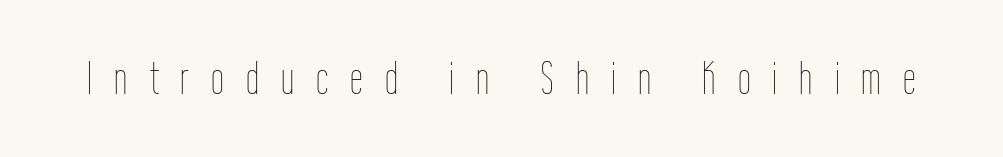
The image shows 46 px thin, condensed type, upright; set unusually wide letter spacing (+0.48 em), not underlined; low stroke contrast and a medium x-height.
